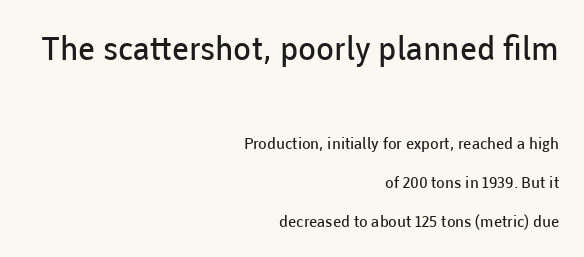
The image shows 33 px regular-weight sans-serif type, upright; set right-aligned, loose line spacing (2.44x), normal letter spacing, not underlined; the first (top) block is 2.06x larger; low stroke contrast and a medium x-height.
